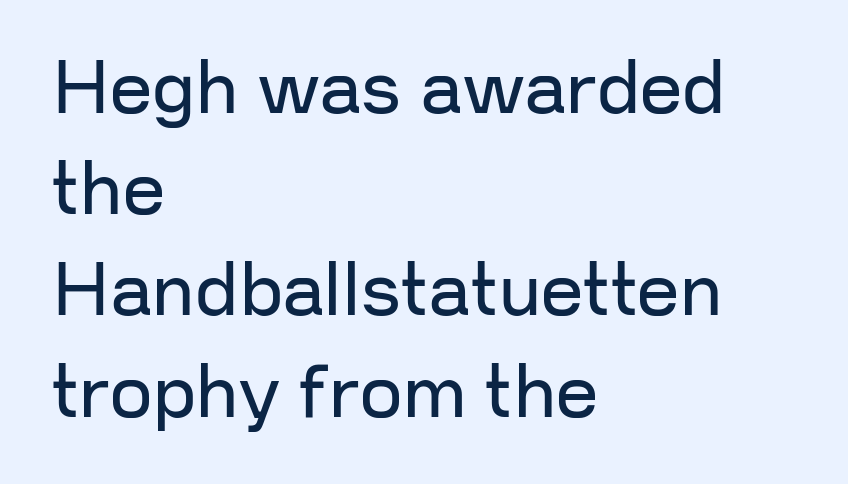
{"serif": "no", "italic": "no", "bold": "no", "weight": "regular", "width": "normal", "stroke_contrast": "low", "x_height": "medium", "monospaced": "no", "underline": "no", "align": "left", "line_spacing": "normal", "line_spacing_ratio": 1.35, "letter_spacing": "normal", "letter_spacing_em": 0.0, "glyph_px": 75}
